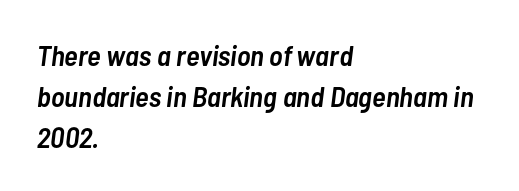
{"italic": "yes", "lean": "right", "slant_degrees": 7, "bold": "semi", "weight": "semibold", "width": "condensed", "stroke_contrast": "low", "x_height": "medium", "monospaced": "no", "underline": "no", "align": "left", "line_spacing": "normal", "line_spacing_ratio": 1.41, "letter_spacing": "normal", "letter_spacing_em": 0.0, "glyph_px": 29}
